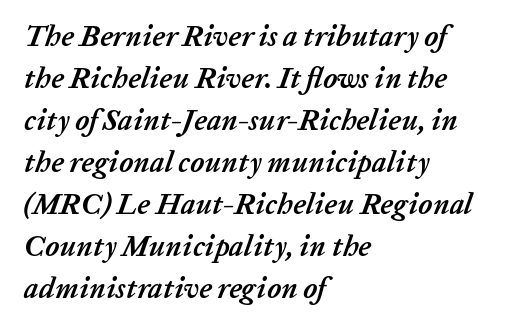
{"italic": "yes", "lean": "right", "slant_degrees": 20, "bold": "yes", "weight": "semibold", "width": "normal", "stroke_contrast": "low", "x_height": "medium", "monospaced": "no", "underline": "no", "align": "left", "line_spacing": "normal", "line_spacing_ratio": 1.45, "letter_spacing": "normal", "letter_spacing_em": 0.0, "glyph_px": 29}
